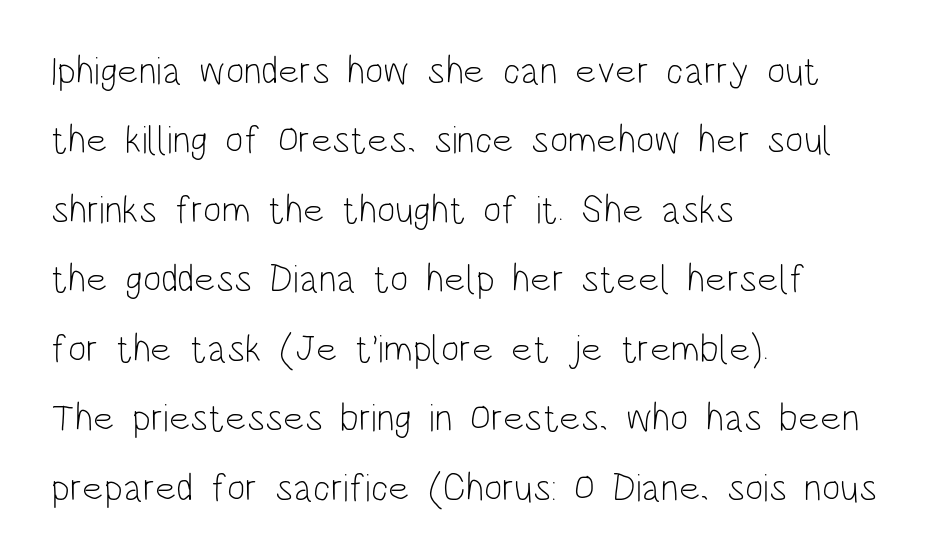
The image shows 39 px light, condensed sans-serif type, upright; set left-aligned, line spacing 1.78x, normal letter spacing, not underlined; low stroke contrast and a large x-height.
